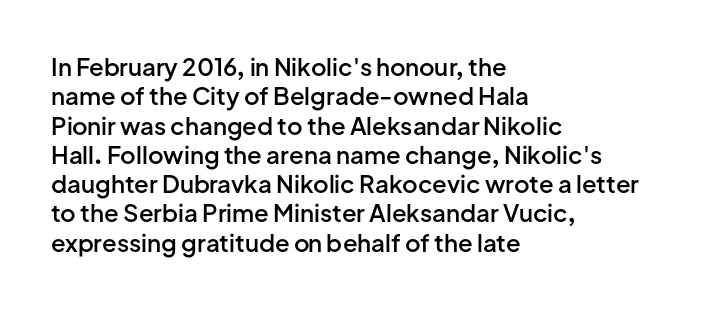
Q: Is the text bold? A: Semi-bold.
Q: Is the text italic (slanted)? A: No, it is upright.
Q: Is the text underlined? A: No.
Q: How is the paragraph aligned? A: Left-aligned.
Q: Is the spacing between letters normal or unusually wide? A: Normal.
